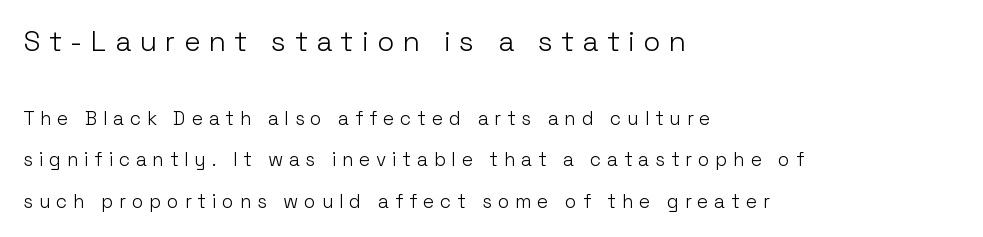
The image shows 28 px light sans-serif type, upright; set left-aligned, loose line spacing (2.17x), unusually wide letter spacing (+0.3 em), not underlined; the first (top) block is 1.47x larger; low stroke contrast and a medium x-height.
